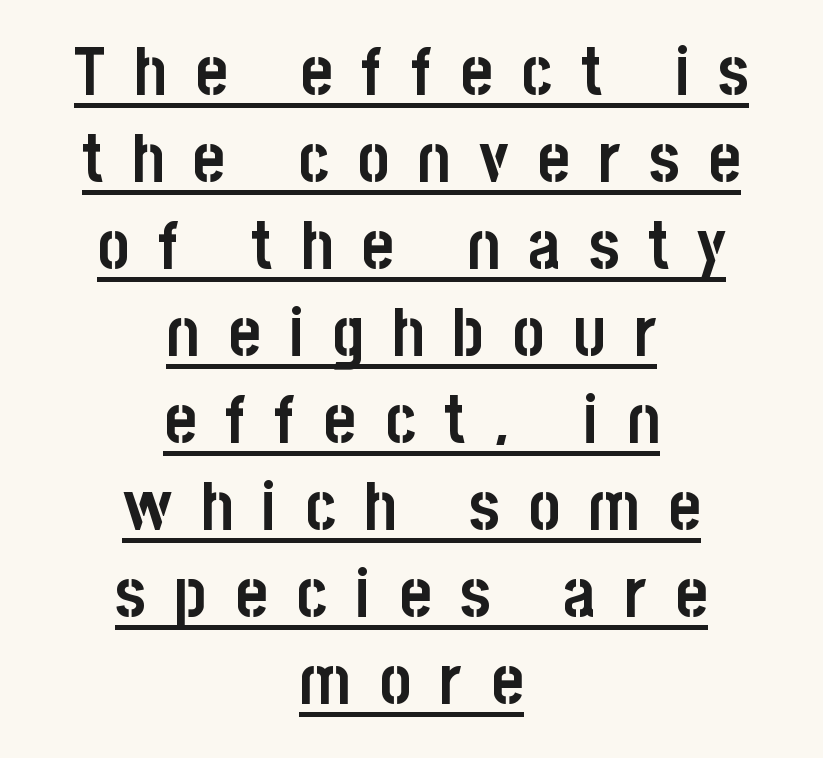
The rendering shows plain stroke endings on the letterforms — a sans-serif design. Vertical strokes here are truly vertical. Visually the block forms a symmetrical silhouette, jagged on both flanks. Each letter keeps its own natural width here, so spacing adapts to shape. The face used here is rendered with a markedly widened letterfit. The rendering uses a bold face; every stroke is thick and dark.
